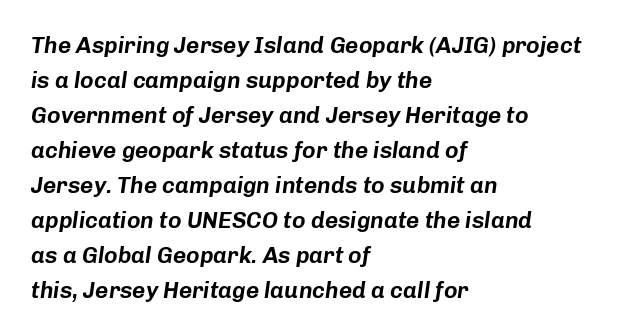
A clean baseline with only descenders dipping below it. The passage shown leans; its letterforms are oblique. Evenly set lines give the paragraph a standard silhouette. The compositor pushed each line to the left boundary.
